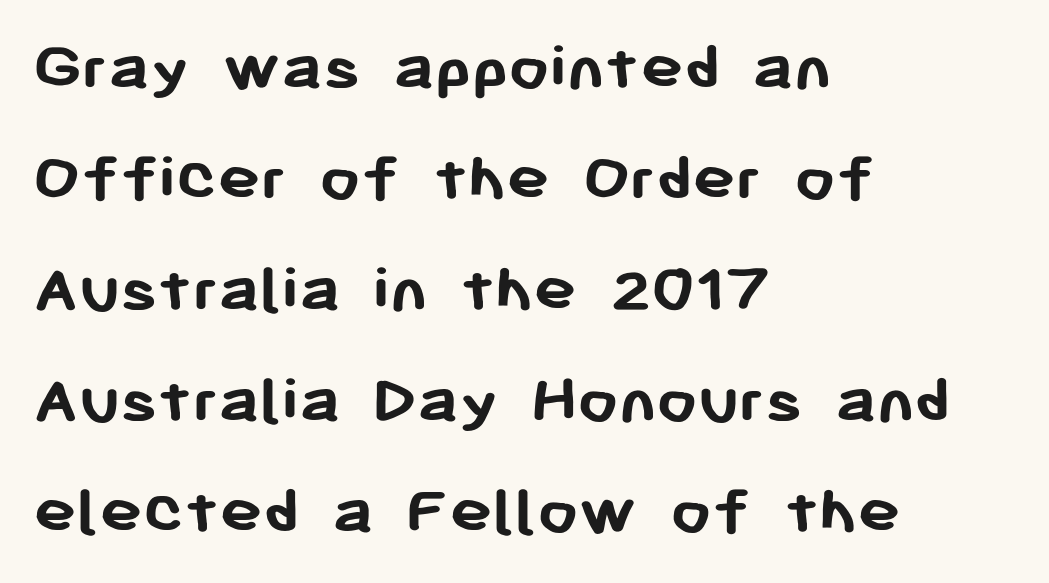
Q: Is the text bold? A: Yes.
Q: Is the text italic (slanted)? A: No, it is upright.
Q: Is the typeface a serif or a sans-serif typeface? A: Sans-serif.
Q: Is the text underlined? A: No.
Q: How is the paragraph aligned? A: Left-aligned.
Q: Is the spacing between letters normal or unusually wide? A: Normal.
Q: Is the spacing between lines tight, normal or loose? A: Normal.
Q: Width (condensed, normal, or wide)? A: Normal.
Q: Stroke contrast? A: Low.
Q: x-height? A: Medium.
Q: Monospaced? A: No.
